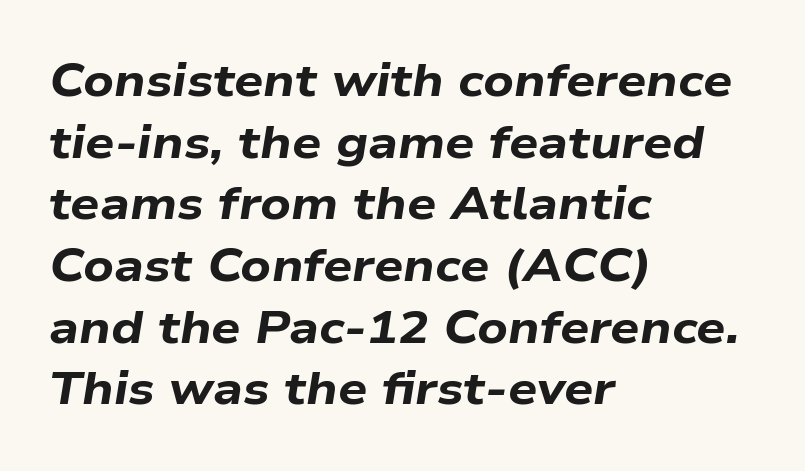
Look at the stroke-to-counter ratio: heavy, a bold. Note the varied advance widths — an 'i' is clearly narrower than an 'm'. Characters follow at the spacing the type designer built in. This sample keeps an unexceptional amount of space between lines. Glance below the letters and you will spot only blank space. Designer's note — italics engaged.
